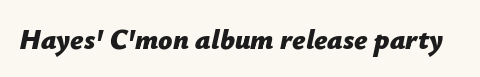
Q: Is the text bold? A: Yes.
Q: Is the text italic (slanted)? A: Yes, it leans right by about 12 degrees.
Q: Is the text underlined? A: No.
Q: Is the spacing between letters normal or unusually wide? A: Normal.
Q: Width (condensed, normal, or wide)? A: Normal.
Q: Stroke contrast? A: Low.
Q: x-height? A: Medium.
Q: Monospaced? A: No.
